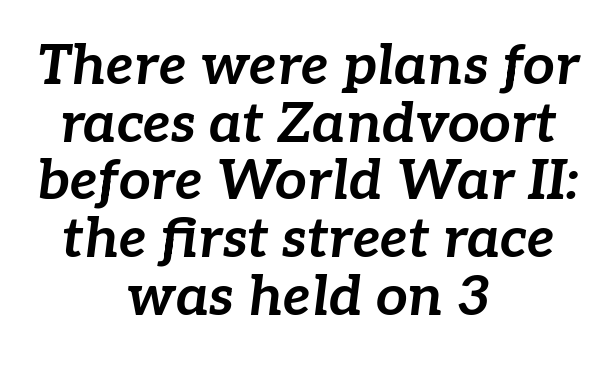
{"italic": "yes", "lean": "right", "slant_degrees": 7, "bold": "yes", "weight": "bold", "width": "normal", "stroke_contrast": "low", "x_height": "medium", "monospaced": "no", "underline": "no", "align": "center", "line_spacing": "tight", "line_spacing_ratio": 1.03, "letter_spacing": "normal", "letter_spacing_em": 0.0, "glyph_px": 56}
